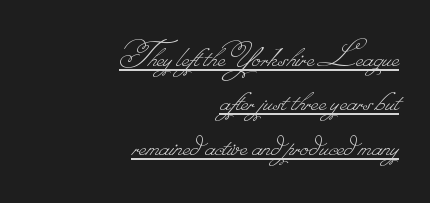
The image shows 39 px thin type; set right-aligned, tight line spacing (1.14x), normal letter spacing, underlined; low stroke contrast.
